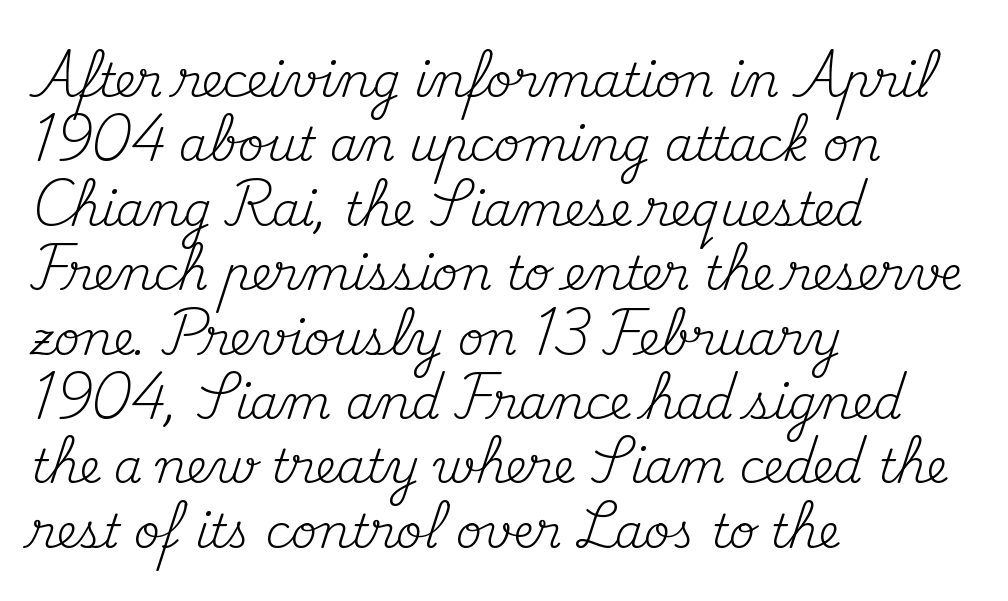
Here the designer chose a conventional face with non-uniform glyph widths. The space directly below the letters is spotless. In CSS terms this would be text-align: left.
